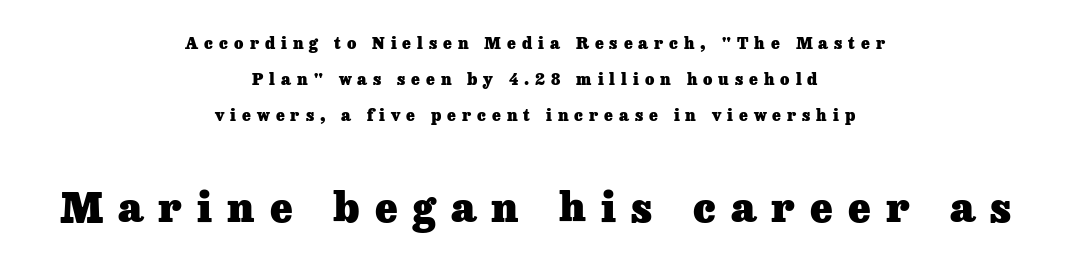
The image shows 41 px heavy serif type, upright; set centered, loose line spacing (2.25x), unusually wide letter spacing (+0.37 em), not underlined; the second (bottom) block is 2.56x larger; low stroke contrast and a medium x-height.
